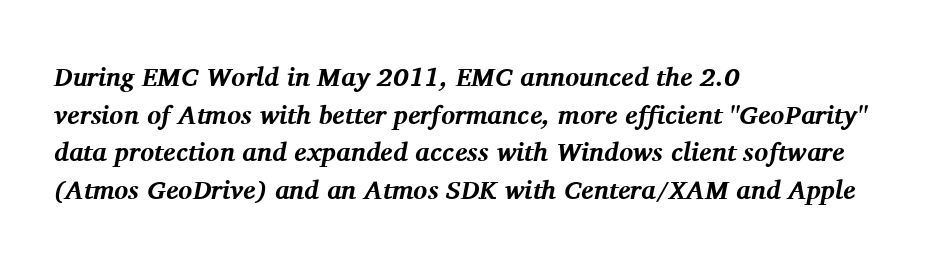
A student would call this left alignment; a typographer would say flush left, rag right. Bold? Absolutely — the strokes are thick and heavy. It's the slanting kind of type. The type is set solid horizontally, with unmodified tracking.
